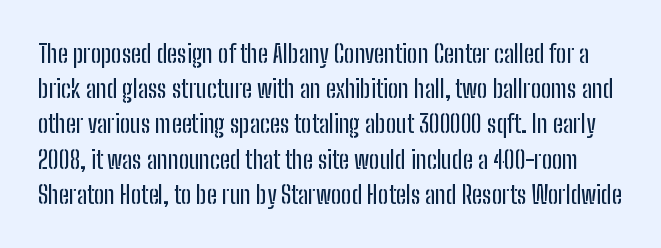
Q: Is the text italic (slanted)? A: No, it is upright.
Q: Is the text underlined? A: No.
Q: Is the spacing between letters normal or unusually wide? A: Normal.
Q: Is the spacing between lines tight, normal or loose? A: Normal.
